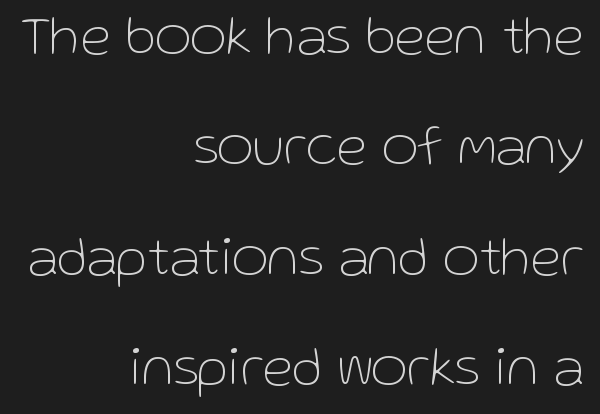
The image shows 56 px thin sans-serif type, upright; set right-aligned, loose line spacing (1.97x), normal letter spacing, not underlined; low stroke contrast and a medium x-height.
